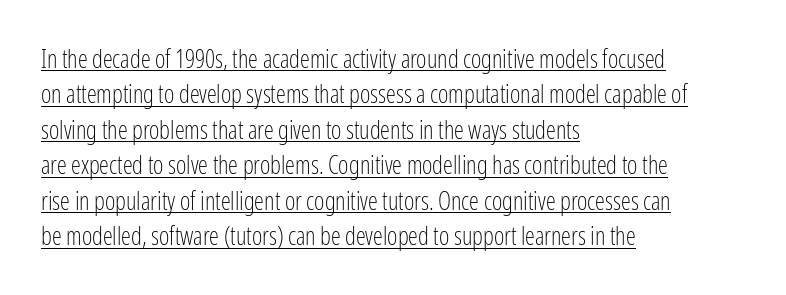
{"italic": "no", "bold": "no", "underline": "yes", "align": "left", "line_spacing": "normal", "line_spacing_ratio": 1.42, "letter_spacing": "normal", "letter_spacing_em": 0.0, "glyph_px": 25}
